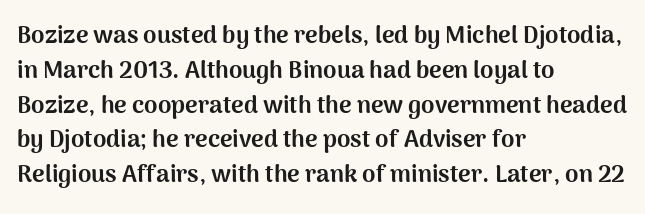
{"italic": "no", "bold": "yes", "underline": "no", "align": "left", "line_spacing": "normal", "line_spacing_ratio": 1.45, "letter_spacing": "normal", "letter_spacing_em": 0.0, "glyph_px": 24}
